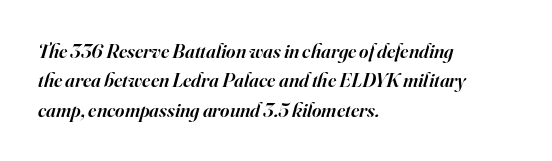
Q: Is the text bold? A: Semi-bold.
Q: Is the text italic (slanted)? A: Yes, it leans right by about 16 degrees.
Q: Is the text underlined? A: No.
Q: How is the paragraph aligned? A: Left-aligned.
Q: Is the spacing between letters normal or unusually wide? A: Normal.
Q: Is the spacing between lines tight, normal or loose? A: Normal.
